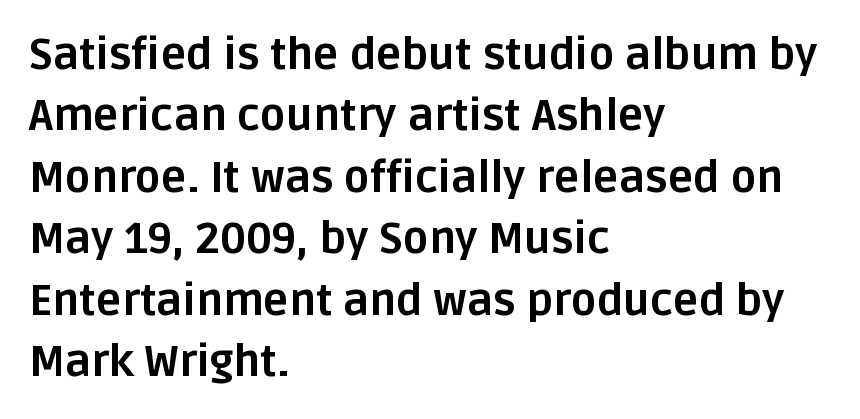
{"serif": "no", "italic": "no", "bold": "yes", "weight": "bold", "width": "normal", "stroke_contrast": "low", "x_height": "large", "monospaced": "no", "underline": "no", "align": "left", "line_spacing": "normal", "line_spacing_ratio": 1.43, "letter_spacing": "normal", "letter_spacing_em": 0.0, "glyph_px": 43}
